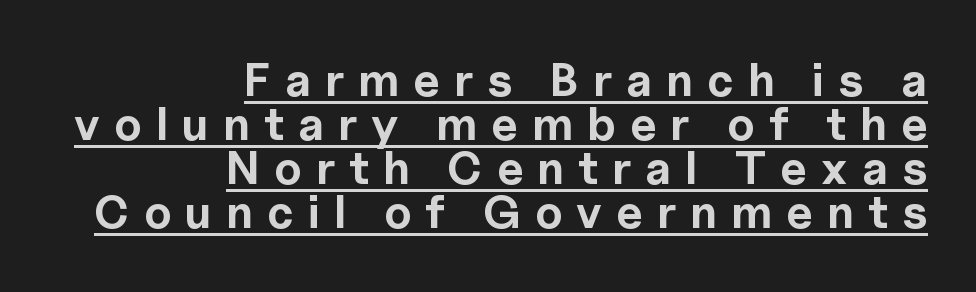
Q: Is the text bold? A: Yes.
Q: Is the text italic (slanted)? A: No, it is upright.
Q: Is the typeface a serif or a sans-serif typeface? A: Sans-serif.
Q: Is the text underlined? A: Yes.
Q: How is the paragraph aligned? A: Right-aligned.
Q: Is the spacing between letters normal or unusually wide? A: Unusually wide.
Q: Is the spacing between lines tight, normal or loose? A: Tight.
Q: Width (condensed, normal, or wide)? A: Normal.
Q: x-height? A: Medium.
Q: Monospaced? A: No.
